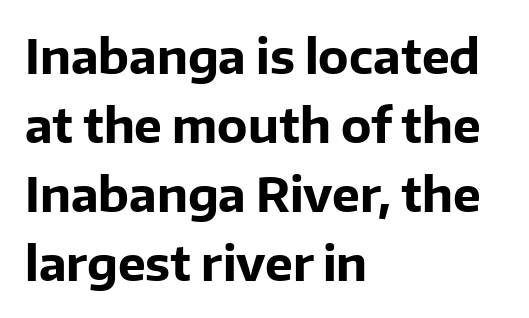
This rendering features lettering with no underline. The letters stand upright; this is a roman face. Honestly, the row spacing looks completely unremarkable. A classic flush-left, rag-right setting is used for this passage. Note: no serifs on the glyphs.
